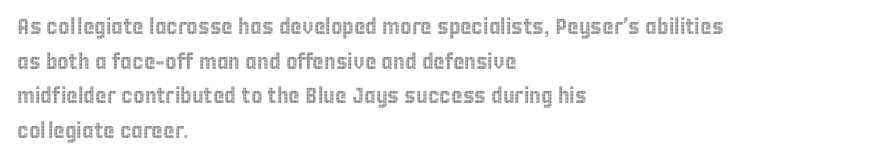
{"italic": "no", "underline": "no", "align": "left", "line_spacing": "normal", "line_spacing_ratio": 1.57, "letter_spacing": "normal", "letter_spacing_em": 0.0, "glyph_px": 22}
